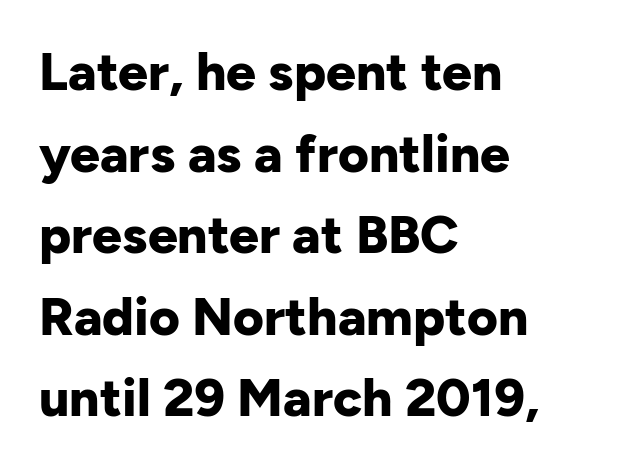
Q: Is the text bold? A: Yes.
Q: Is the text italic (slanted)? A: No, it is upright.
Q: Is the typeface a serif or a sans-serif typeface? A: Sans-serif.
Q: Is the text underlined? A: No.
Q: How is the paragraph aligned? A: Left-aligned.
Q: Is the spacing between letters normal or unusually wide? A: Normal.
Q: Is the spacing between lines tight, normal or loose? A: Normal.
Q: Width (condensed, normal, or wide)? A: Normal.
Q: Stroke contrast? A: Low.
Q: x-height? A: Medium.
Q: Monospaced? A: No.
